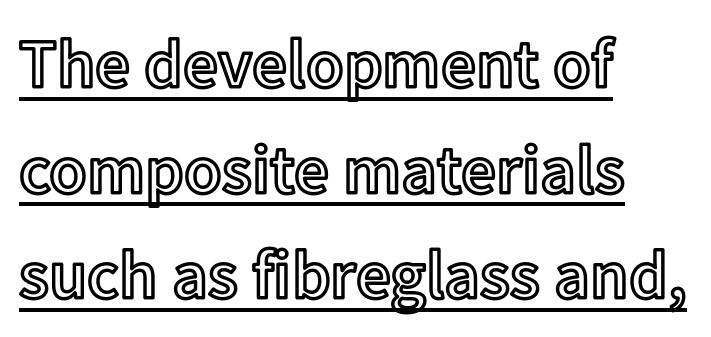
Q: Is the text italic (slanted)? A: No, it is upright.
Q: Is the text underlined? A: Yes.
Q: How is the paragraph aligned? A: Left-aligned.
Q: Is the spacing between letters normal or unusually wide? A: Normal.
Q: Is the spacing between lines tight, normal or loose? A: Normal.
Q: Width (condensed, normal, or wide)? A: Normal.
Q: x-height? A: Medium.
Q: Monospaced? A: No.
